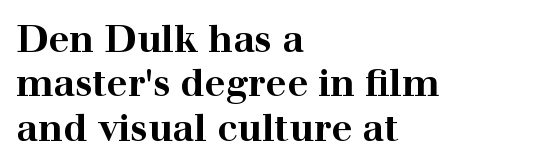
{"serif": "yes", "italic": "no", "bold": "yes", "weight": "bold", "width": "wide", "stroke_contrast": "high", "x_height": "medium", "monospaced": "no", "underline": "no", "align": "left", "line_spacing_ratio": 1.2, "letter_spacing": "normal", "letter_spacing_em": 0.0, "glyph_px": 37}
